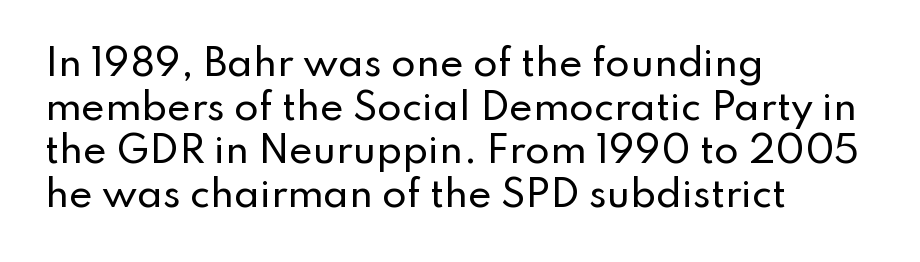
The image shows 36 px sans-serif type, upright; set left-aligned, line spacing 1.21x, normal letter spacing, not underlined; low stroke contrast and a small x-height.
